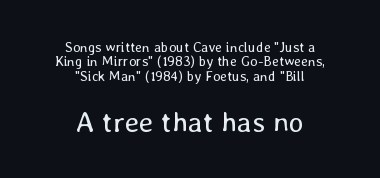
Q: Is the text bold? A: No.
Q: Is the text italic (slanted)? A: No, it is upright.
Q: Is the text underlined? A: No.
Q: How is the paragraph aligned? A: Centered.
Q: Is the spacing between letters normal or unusually wide? A: Normal.
Q: Is the spacing between lines tight, normal or loose? A: Tight.
Q: Which block of text is set in a larger size, the first (top) or the second (bottom)? A: The second (bottom) one.
Q: Width (condensed, normal, or wide)? A: Normal.
Q: Stroke contrast? A: Low.
Q: x-height? A: Medium.
Q: Monospaced? A: No.
